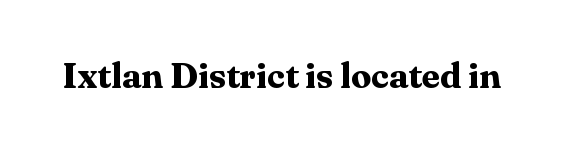
{"serif": "yes", "italic": "no", "bold": "yes", "weight": "bold", "width": "normal", "stroke_contrast": "medium", "x_height": "medium", "monospaced": "no", "underline": "no", "letter_spacing": "normal", "letter_spacing_em": 0.0, "glyph_px": 36}
